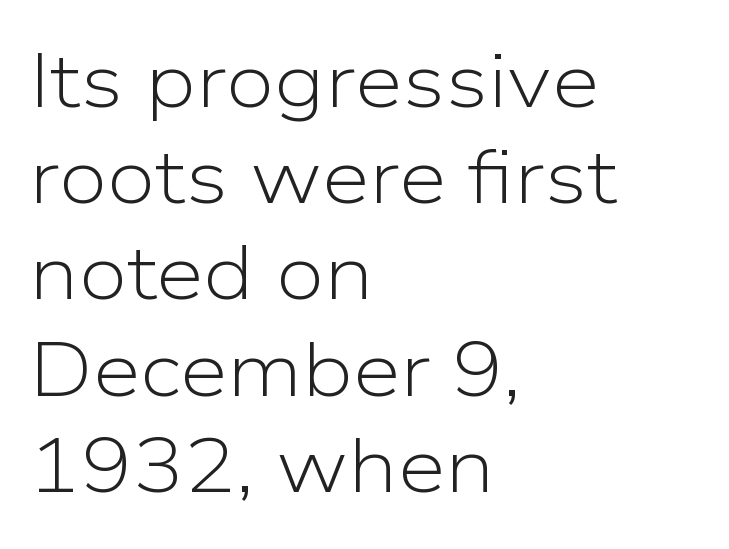
The image shows 77 px light sans-serif type, upright; set left-aligned, normal line spacing (1.25x), normal letter spacing, not underlined; low stroke contrast and a medium x-height.
